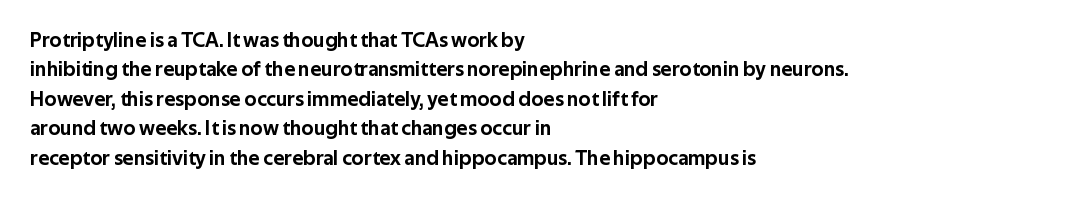
The image shows 21 px text type, upright; set left-aligned, normal line spacing (1.4x), normal letter spacing, not underlined.
